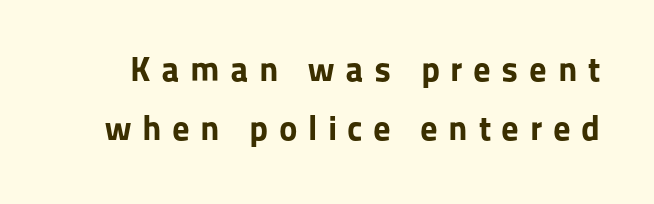
{"serif": "no", "italic": "no", "bold": "yes", "weight": "bold", "width": "normal", "stroke_contrast": "low", "x_height": "medium", "monospaced": "no", "underline": "no", "line_spacing": "normal", "line_spacing_ratio": 1.69, "letter_spacing": "wide", "letter_spacing_em": 0.3, "glyph_px": 35}
